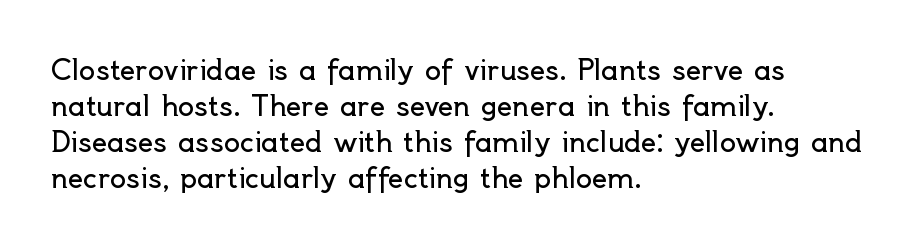
Q: Is the text bold? A: No.
Q: Is the text italic (slanted)? A: No, it is upright.
Q: Is the text underlined? A: No.
Q: How is the paragraph aligned? A: Left-aligned.
Q: Is the spacing between letters normal or unusually wide? A: Normal.
Q: Is the spacing between lines tight, normal or loose? A: Normal.
